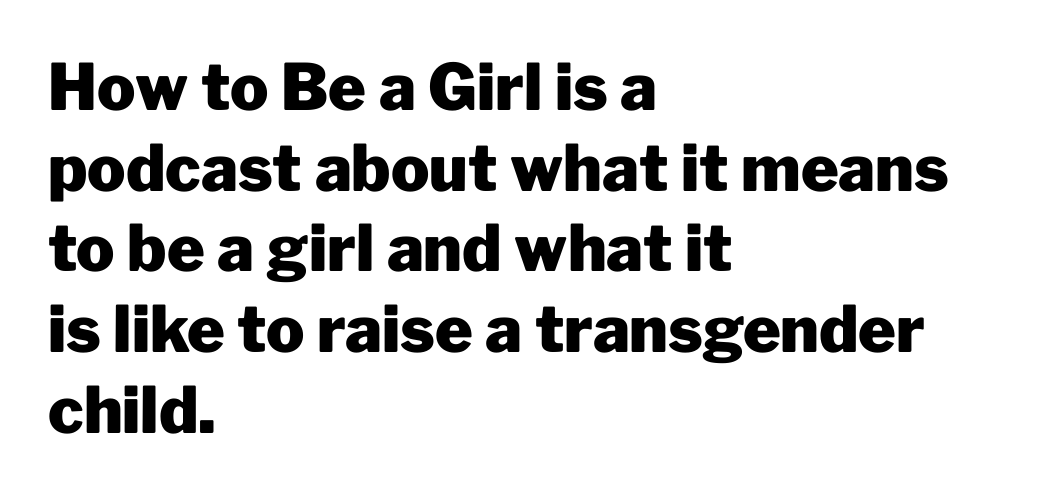
Q: Is the text bold? A: Yes.
Q: Is the text italic (slanted)? A: No, it is upright.
Q: Is the typeface a serif or a sans-serif typeface? A: Sans-serif.
Q: Is the text underlined? A: No.
Q: How is the paragraph aligned? A: Left-aligned.
Q: Is the spacing between letters normal or unusually wide? A: Normal.
Q: Is the spacing between lines tight, normal or loose? A: Normal.
Q: Width (condensed, normal, or wide)? A: Normal.
Q: Stroke contrast? A: Low.
Q: x-height? A: Medium.
Q: Monospaced? A: No.
